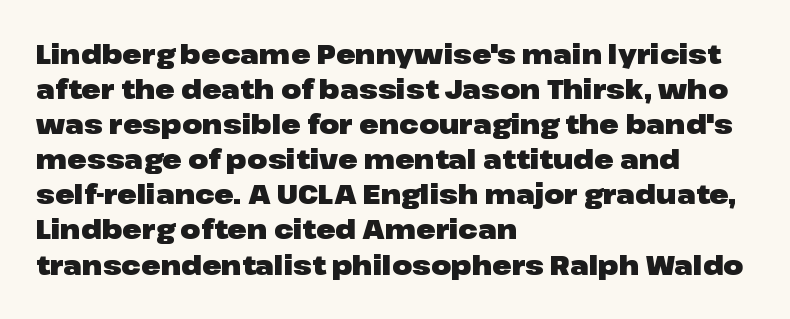
Q: Is the text bold? A: Yes.
Q: Is the text italic (slanted)? A: No, it is upright.
Q: Is the text underlined? A: No.
Q: How is the paragraph aligned? A: Left-aligned.
Q: Is the spacing between letters normal or unusually wide? A: Normal.
Q: Is the spacing between lines tight, normal or loose? A: Normal.
